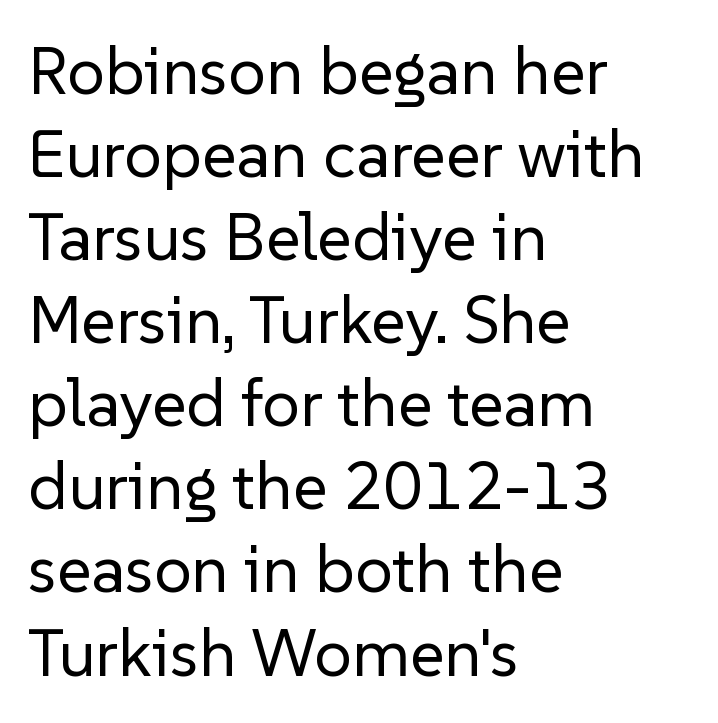
{"serif": "no", "italic": "no", "bold": "no", "weight": "regular", "width": "normal", "stroke_contrast": "low", "x_height": "medium", "monospaced": "no", "underline": "no", "align": "left", "line_spacing_ratio": 1.24, "letter_spacing": "normal", "letter_spacing_em": 0.0, "glyph_px": 67}
